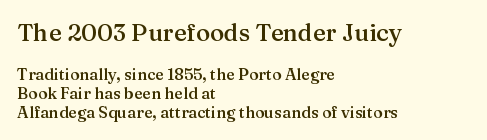
Quick note: underline off. Bigger letters appear in the top chunk; the bottom chunk is reduced. Is the type bold? Partly — it's a semibold, heavier than regular but not fully bold. Tracking value appears to be zero — textbook default spacing.
